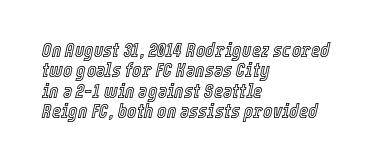
Q: Is the text italic (slanted)? A: Yes, it leans right by about 12 degrees.
Q: Is the text underlined? A: No.
Q: How is the paragraph aligned? A: Left-aligned.
Q: Is the spacing between letters normal or unusually wide? A: Normal.
Q: Is the spacing between lines tight, normal or loose? A: Tight.
